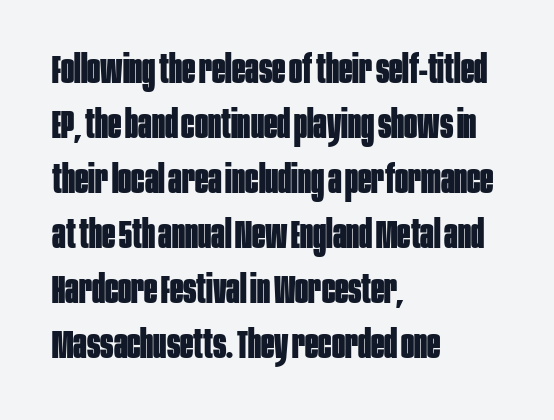
Notice how the stems are strictly vertical — no italics here. The space directly below the letters is spotless. A dark, heavy texture on the line: the type is bold. No extra tracking has been applied to these lines. The line-height multiplier appears to be the usual default. These lines are rendered in a variable-pitch font.
